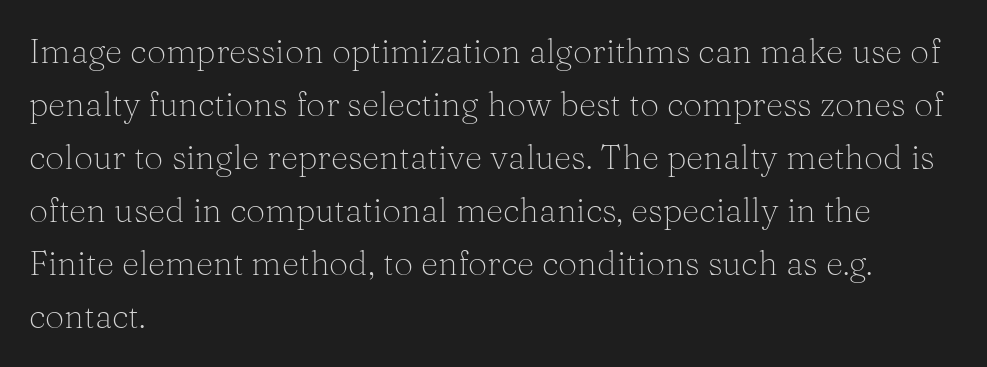
The image shows 34 px light serif type, upright; set left-aligned, normal line spacing (1.56x), normal letter spacing, not underlined; medium stroke contrast and a medium x-height.
